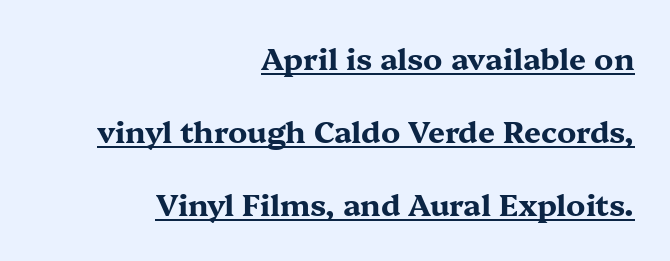
Q: Is the text bold? A: Yes.
Q: Is the text italic (slanted)? A: No, it is upright.
Q: Is the typeface a serif or a sans-serif typeface? A: Serif.
Q: Is the text underlined? A: Yes.
Q: How is the paragraph aligned? A: Right-aligned.
Q: Is the spacing between letters normal or unusually wide? A: Normal.
Q: Is the spacing between lines tight, normal or loose? A: Loose.
Q: Width (condensed, normal, or wide)? A: Wide.
Q: Stroke contrast? A: Medium.
Q: x-height? A: Medium.
Q: Monospaced? A: No.
